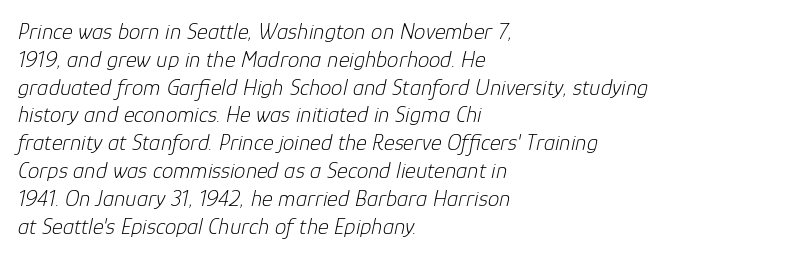
Q: Is the text bold? A: No.
Q: Is the text italic (slanted)? A: Yes, it leans right by about 12 degrees.
Q: Is the text underlined? A: No.
Q: How is the paragraph aligned? A: Left-aligned.
Q: Is the spacing between letters normal or unusually wide? A: Normal.
